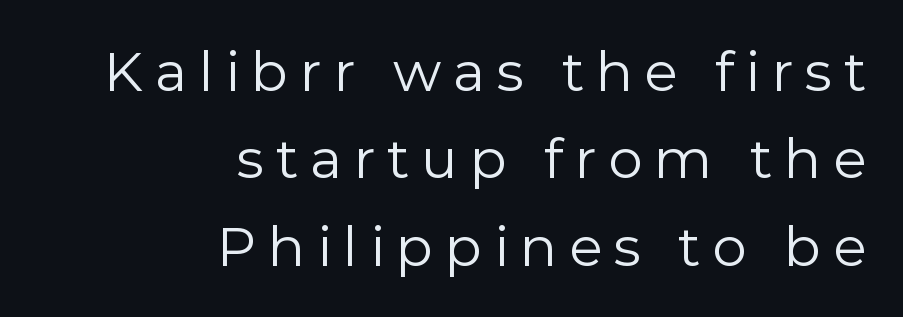
Character widths vary here, with narrow letters taking less room than wide ones. The typography opts for an upright posture over an oblique one. Whoever set this chose a conventional vertical rhythm. The type family on display is of the sans-serif kind. Short note: letters widely spaced.
